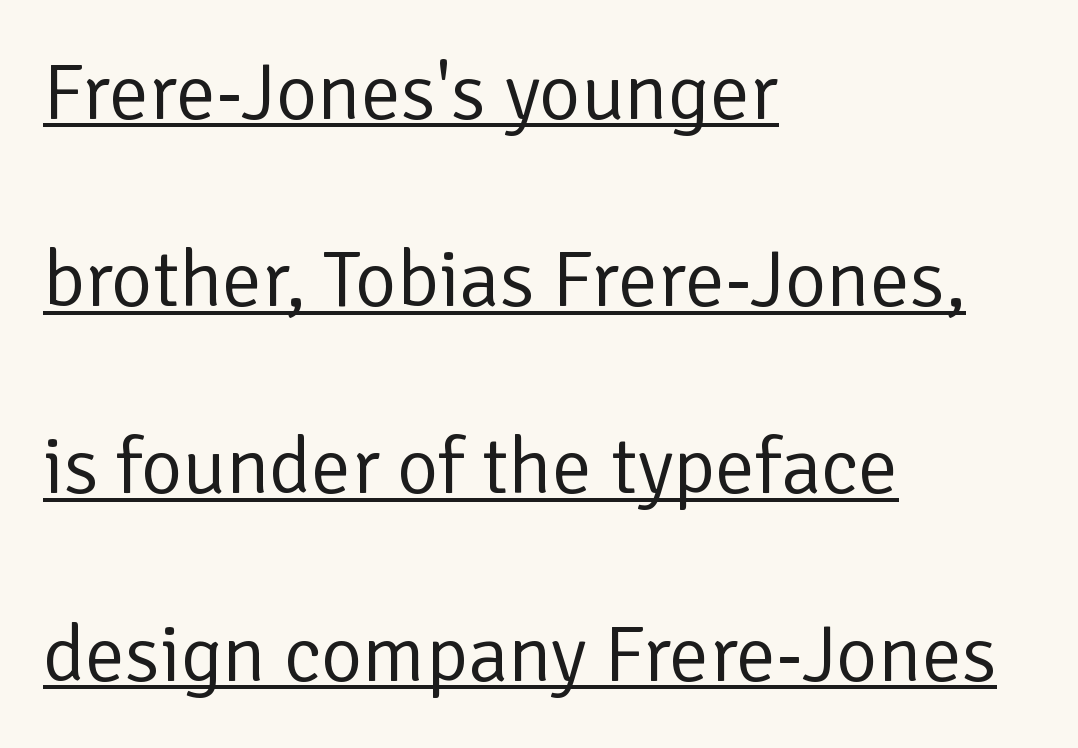
{"serif": "no", "italic": "no", "bold": "no", "weight": "regular", "width": "normal", "stroke_contrast": "low", "x_height": "medium", "monospaced": "no", "underline": "yes", "align": "left", "line_spacing": "loose", "line_spacing_ratio": 2.34, "letter_spacing": "normal", "letter_spacing_em": 0.0, "glyph_px": 80}
